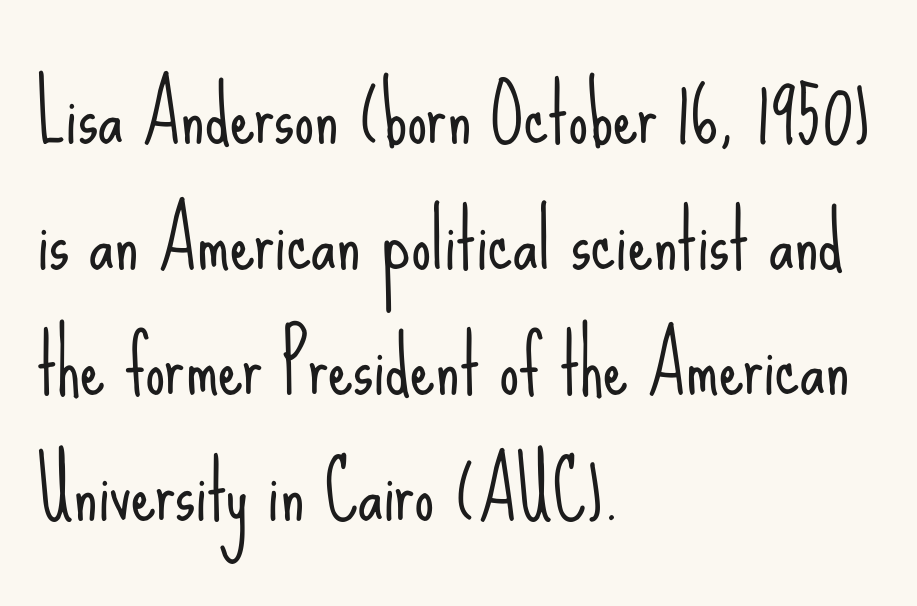
The image shows 79 px light, condensed sans-serif type, upright; set left-aligned, normal line spacing (1.59x), normal letter spacing, not underlined; low stroke contrast and a small x-height.
